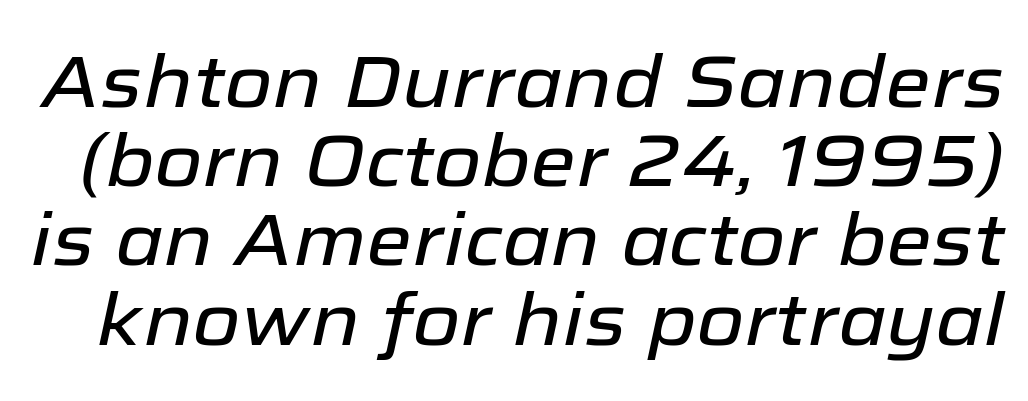
Q: Is the text italic (slanted)? A: Yes, it leans right by about 12 degrees.
Q: Is the text underlined? A: No.
Q: Is the spacing between letters normal or unusually wide? A: Normal.
Q: Is the spacing between lines tight, normal or loose? A: Tight.
Q: Width (condensed, normal, or wide)? A: Normal.
Q: Stroke contrast? A: Low.
Q: x-height? A: Medium.
Q: Monospaced? A: No.
